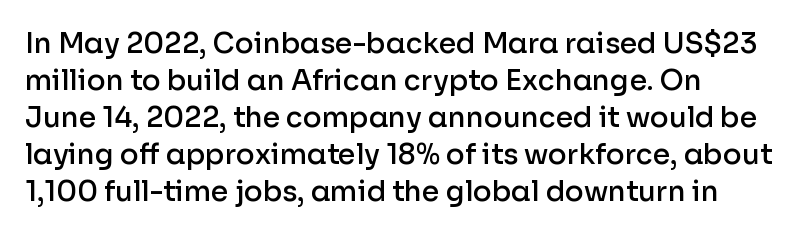
The typeface chosen for these lines omits serifs. Leading: standard. You could call the tracking neutral — neither tight nor loose. You could not count columns in this text — the font is proportionally spaced. Italic: no, the glyphs are upright roman.
